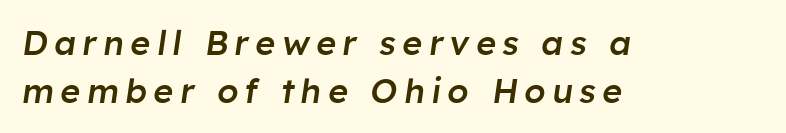
The image shows 34 px semibold type, italic (leaning right); set left-aligned, normal line spacing (1.41x), not underlined; low stroke contrast and a medium x-height.
